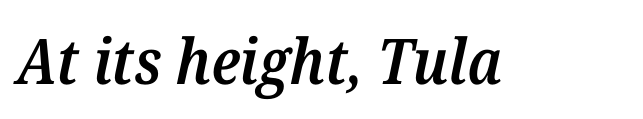
The lettering tilts uniformly, giving the passage an italic look. Strokes here are thickened, but only to semibold level. Short note: letters normally spaced. Old-style or modern, the face here clearly has serifs. Underline: absent. These lines are rendered in a variable-pitch font.
